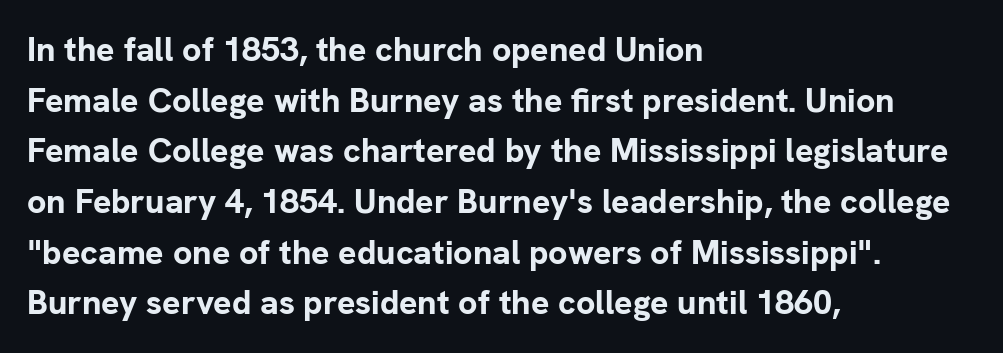
Regarding serifs, this sample does without them. This is the regular roman posture of the typeface. In terms of letterspacing, this is plain default setting. This sample is left-justified, so line endings fall wherever the words run out. The rendering uses natural spacing where letterforms have individual widths.
